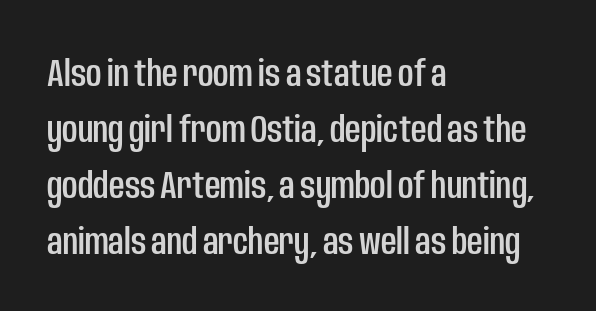
The image shows 38 px condensed sans-serif type, upright; set left-aligned, normal line spacing (1.47x), normal letter spacing, not underlined; low stroke contrast and a large x-height.
